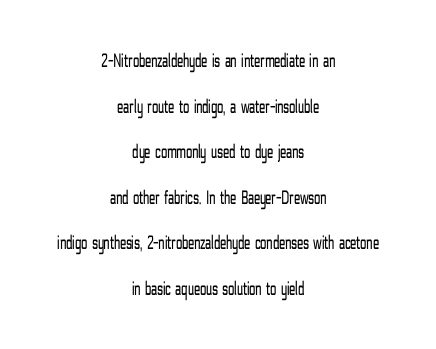
Horizontally, the lines are justified to the midpoint only. You can tell it's not italic because the verticals are truly vertical. The glyphs are unaccompanied by any horizontal stroke below them. Summary of vertical rhythm: relaxed, with wide interline spacing. Nothing heavy about these letters — not bold at all.
